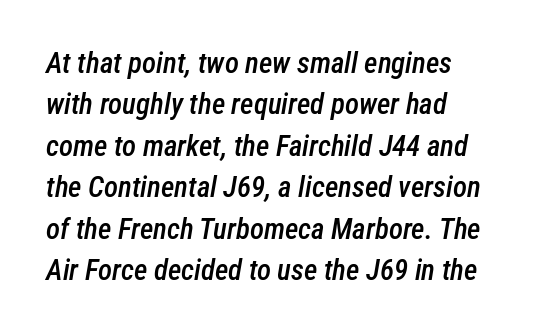
The image shows 29 px semibold, condensed type, italic (leaning right); set left-aligned, normal line spacing (1.43x), normal letter spacing, not underlined; low stroke contrast and a medium x-height.
